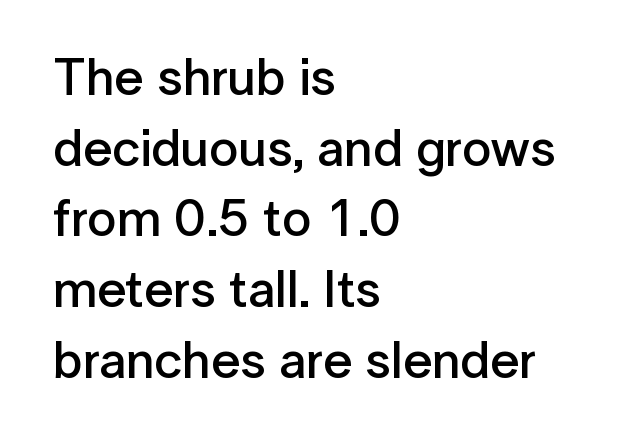
Weight: semibold (demi). Proportional: the letters do not fall into vertical columns. The letters sit at their default tracking, neither squeezed nor spread. The passage shown is typeset with a sans-serif family. What's the leading like? Ordinary, nothing unusual. Compared with a centered layout, this one pins lines to the left instead.
